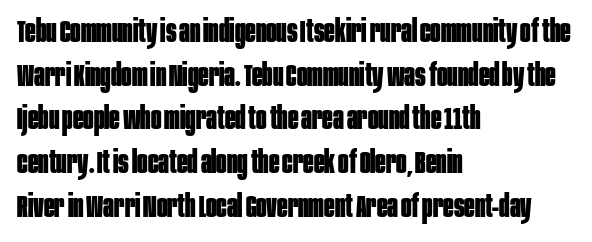
Q: Is the text bold? A: Yes.
Q: Is the text italic (slanted)? A: No, it is upright.
Q: Is the typeface a serif or a sans-serif typeface? A: Sans-serif.
Q: Is the text underlined? A: No.
Q: How is the paragraph aligned? A: Left-aligned.
Q: Is the spacing between letters normal or unusually wide? A: Normal.
Q: Is the spacing between lines tight, normal or loose? A: Normal.
Q: Width (condensed, normal, or wide)? A: Condensed.
Q: Stroke contrast? A: Low.
Q: x-height? A: Large.
Q: Monospaced? A: No.
